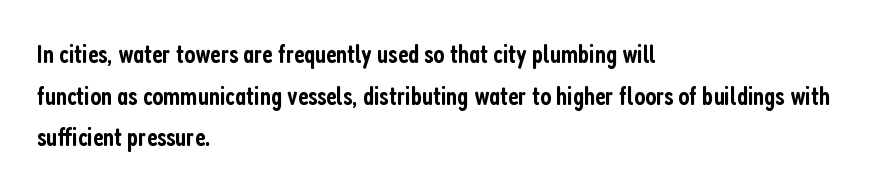
The image shows 26 px text type, upright; set left-aligned, normal line spacing (1.6x), normal letter spacing, not underlined.
